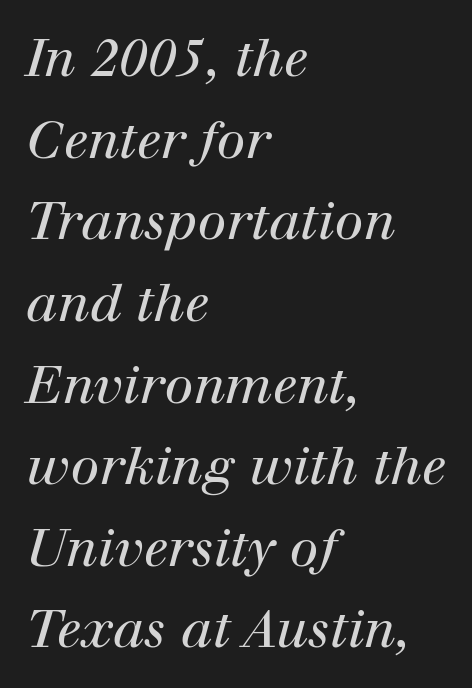
These lines stack with their left ends in a neat column. Evenly set lines give the paragraph a standard silhouette. The glyphs are unaccompanied by any horizontal stroke below them. Counters stay open thanks to moderate or lighter strokes. The face used here is seriffed, in the tradition of book romans.
